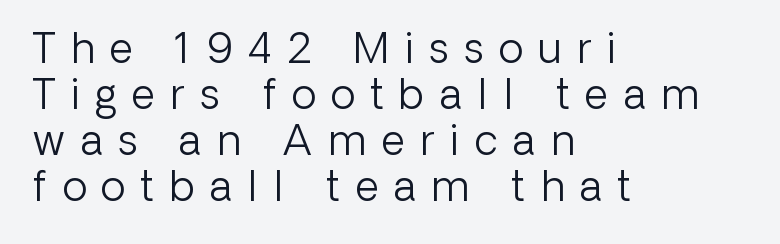
The image shows 41 px light sans-serif type, upright; set left-aligned, tight line spacing (1.12x), unusually wide letter spacing (+0.38 em), not underlined; low stroke contrast and a medium x-height.
